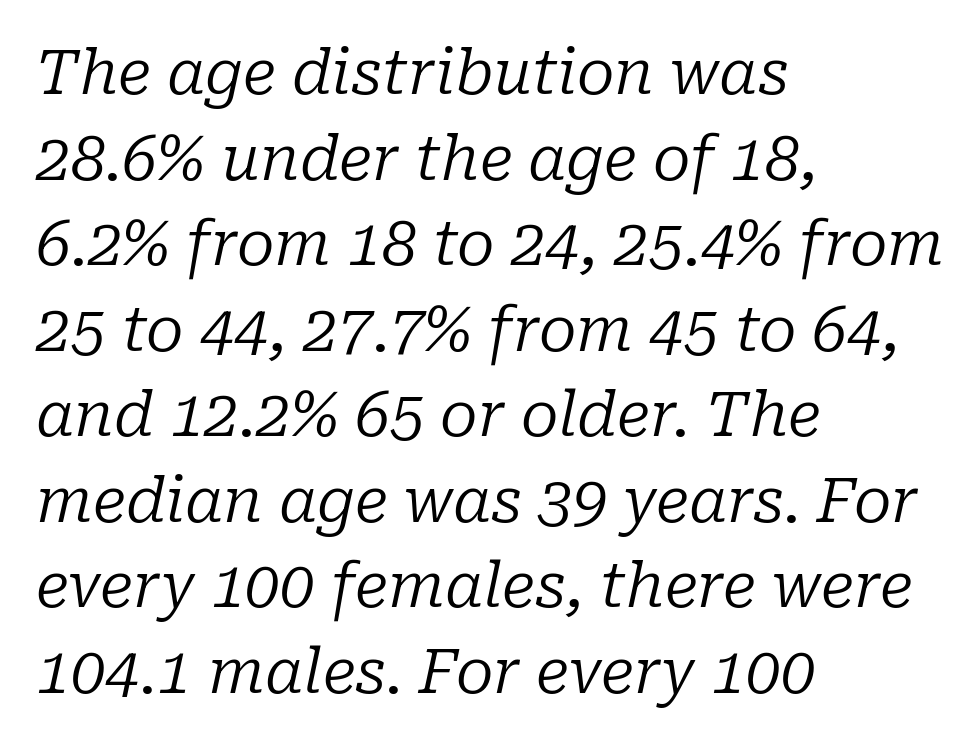
{"serif": "yes", "italic": "yes", "lean": "right", "slant_degrees": 10, "bold": "no", "weight": "regular", "width": "normal", "stroke_contrast": "low", "x_height": "medium", "monospaced": "no", "underline": "no", "align": "left", "line_spacing": "normal", "line_spacing_ratio": 1.38, "letter_spacing": "normal", "letter_spacing_em": 0.0, "glyph_px": 62}
